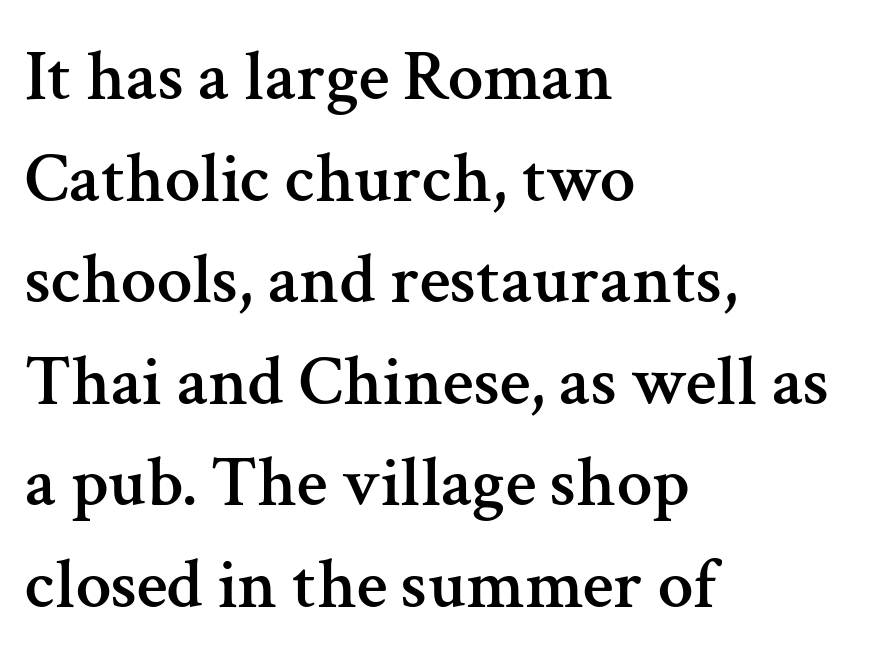
{"serif": "yes", "italic": "no", "width": "normal", "stroke_contrast": "medium", "x_height": "medium", "monospaced": "no", "underline": "no", "align": "left", "line_spacing": "normal", "line_spacing_ratio": 1.43, "letter_spacing": "normal", "letter_spacing_em": 0.0, "glyph_px": 71}
